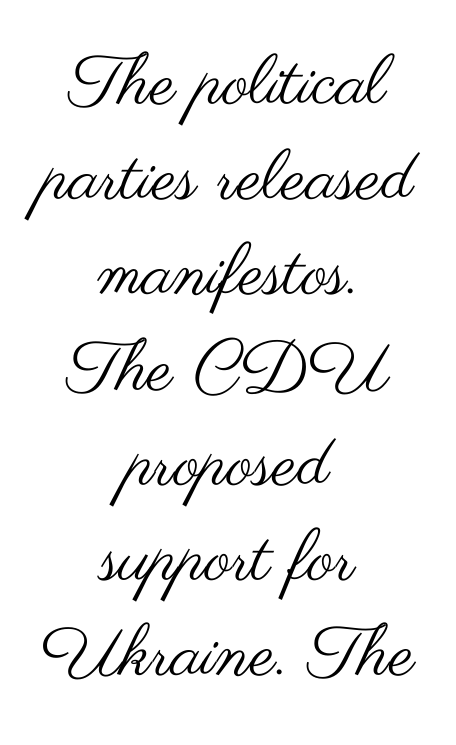
{"serif": "no", "bold": "no", "weight": "regular", "width": "wide", "stroke_contrast": "medium", "x_height": "small", "monospaced": "no", "underline": "no", "align": "center", "line_spacing": "normal", "line_spacing_ratio": 1.36, "letter_spacing": "normal", "letter_spacing_em": 0.0, "glyph_px": 70}
